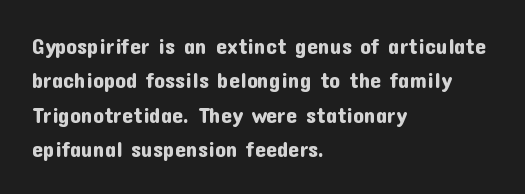
Q: Is the text italic (slanted)? A: No, it is upright.
Q: Is the text underlined? A: No.
Q: How is the paragraph aligned? A: Left-aligned.
Q: Is the spacing between letters normal or unusually wide? A: Normal.
Q: Is the spacing between lines tight, normal or loose? A: Normal.
